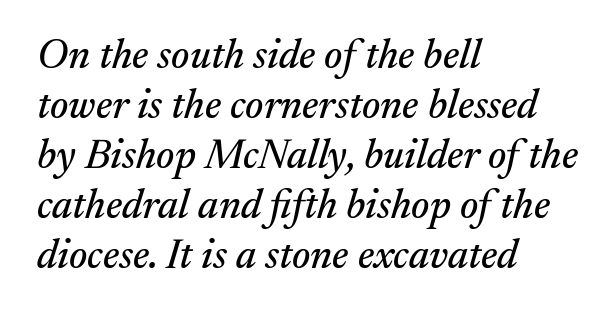
Q: Is the text italic (slanted)? A: Yes, it leans right by about 17 degrees.
Q: Is the typeface a serif or a sans-serif typeface? A: Serif.
Q: Is the text underlined? A: No.
Q: How is the paragraph aligned? A: Left-aligned.
Q: Is the spacing between letters normal or unusually wide? A: Normal.
Q: Width (condensed, normal, or wide)? A: Normal.
Q: Stroke contrast? A: Medium.
Q: x-height? A: Medium.
Q: Monospaced? A: No.
